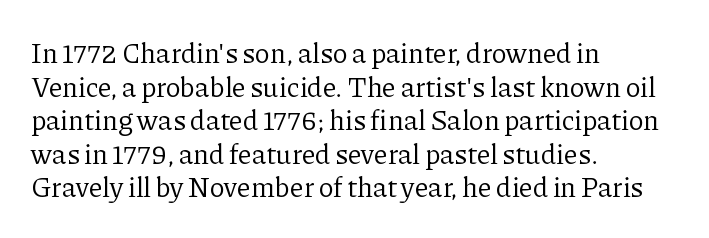
{"serif": "yes", "italic": "no", "bold": "no", "weight": "regular", "width": "normal", "stroke_contrast": "low", "x_height": "medium", "monospaced": "no", "underline": "no", "align": "left", "line_spacing_ratio": 1.2, "letter_spacing": "normal", "letter_spacing_em": 0.0, "glyph_px": 28}
